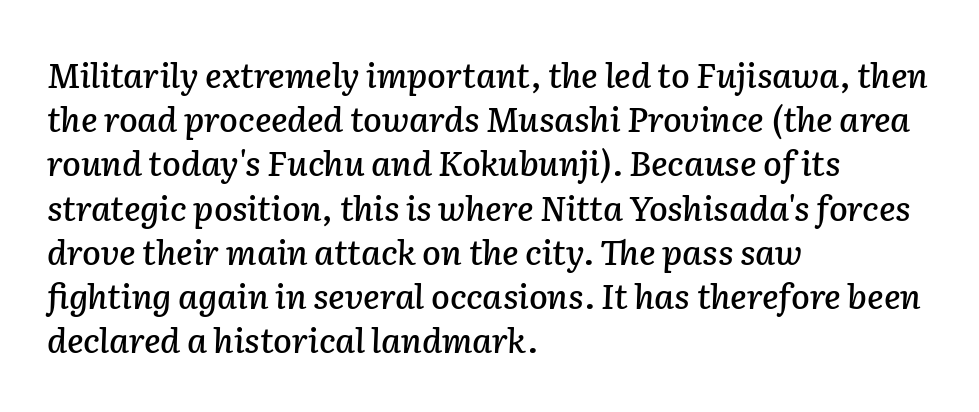
{"italic": "yes", "lean": "right", "slant_degrees": 2, "width": "normal", "stroke_contrast": "low", "x_height": "medium", "monospaced": "no", "underline": "no", "align": "left", "line_spacing": "normal", "line_spacing_ratio": 1.3, "letter_spacing": "normal", "letter_spacing_em": 0.0, "glyph_px": 34}
